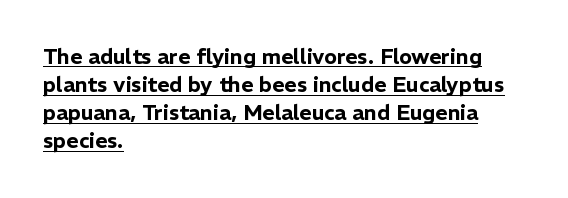
Q: Is the text italic (slanted)? A: No, it is upright.
Q: Is the text underlined? A: Yes.
Q: How is the paragraph aligned? A: Left-aligned.
Q: Is the spacing between letters normal or unusually wide? A: Normal.
Q: Is the spacing between lines tight, normal or loose? A: Normal.
